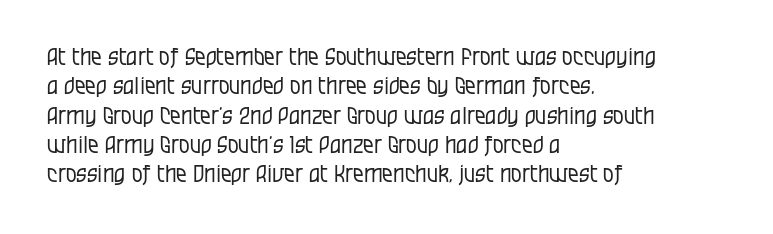
Q: Is the text bold? A: No.
Q: Is the text italic (slanted)? A: No, it is upright.
Q: Is the text underlined? A: No.
Q: How is the paragraph aligned? A: Left-aligned.
Q: Is the spacing between letters normal or unusually wide? A: Normal.
